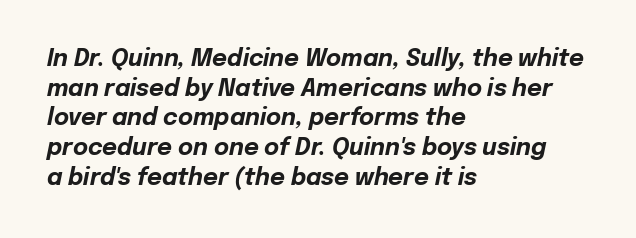
{"italic": "yes", "lean": "right", "slant_degrees": 12, "bold": "yes", "underline": "no", "align": "left", "line_spacing": "normal", "line_spacing_ratio": 1.29, "letter_spacing": "normal", "letter_spacing_em": 0.0, "glyph_px": 23}
